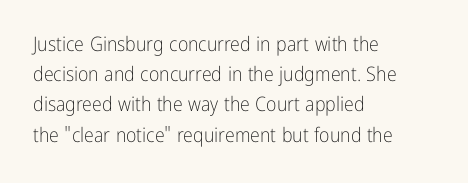
What stands out about the letter spacing? Nothing — it is the standard amount. The axis of the letterforms is exactly vertical. Check the space under the baseline: it is left empty. Evenly set lines give the paragraph a standard silhouette.
